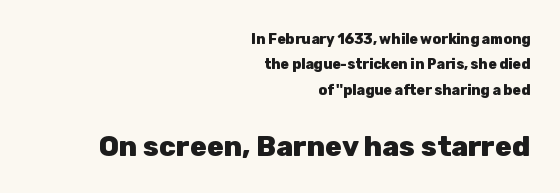
Q: Is the text bold? A: Yes.
Q: Is the text italic (slanted)? A: No, it is upright.
Q: Is the typeface a serif or a sans-serif typeface? A: Sans-serif.
Q: Is the text underlined? A: No.
Q: How is the paragraph aligned? A: Right-aligned.
Q: Is the spacing between letters normal or unusually wide? A: Normal.
Q: Which block of text is set in a larger size, the first (top) or the second (bottom)? A: The second (bottom) one.
Q: Width (condensed, normal, or wide)? A: Normal.
Q: Stroke contrast? A: Low.
Q: x-height? A: Medium.
Q: Monospaced? A: No.
